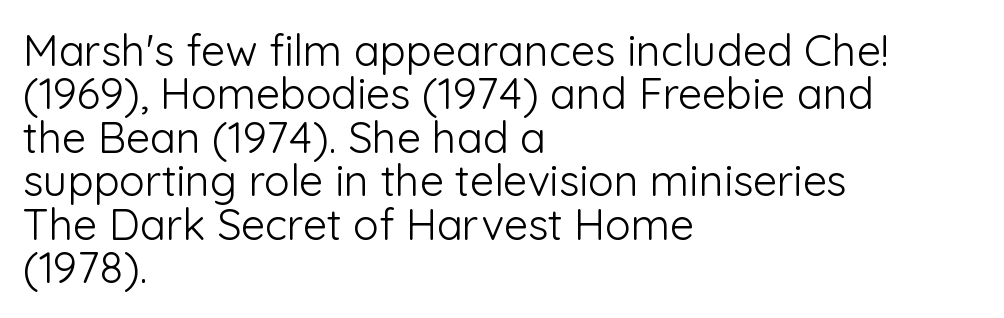
The image shows 43 px light sans-serif type, upright; set left-aligned, tight line spacing (1.01x), normal letter spacing, not underlined; low stroke contrast and a medium x-height.
